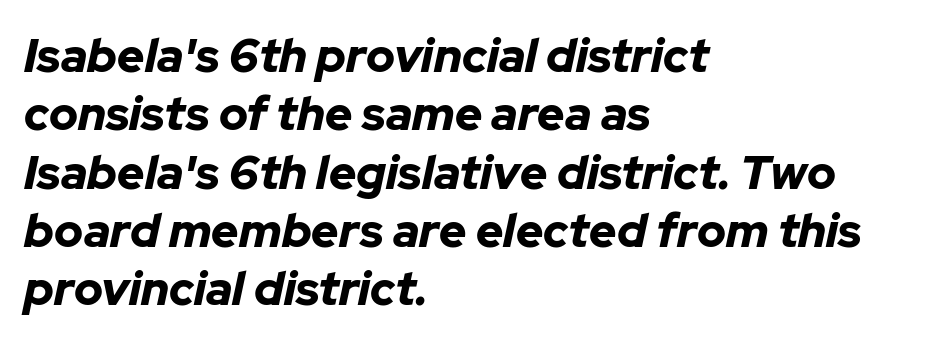
{"italic": "yes", "lean": "right", "slant_degrees": 12, "bold": "yes", "weight": "bold", "width": "normal", "stroke_contrast": "low", "x_height": "medium", "monospaced": "no", "underline": "no", "align": "left", "line_spacing_ratio": 1.24, "letter_spacing": "normal", "letter_spacing_em": 0.0, "glyph_px": 47}
